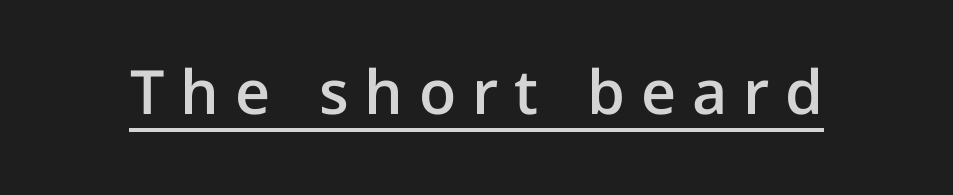
The image shows 61 px semibold sans-serif type, upright; set unusually wide letter spacing (+0.26 em), underlined; low stroke contrast and a medium x-height.
